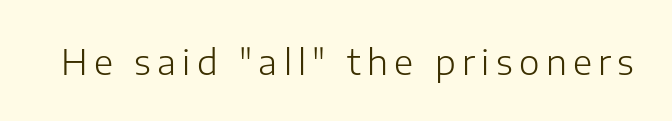
The image shows 35 px light sans-serif type, upright; set not underlined; low stroke contrast and a medium x-height.
